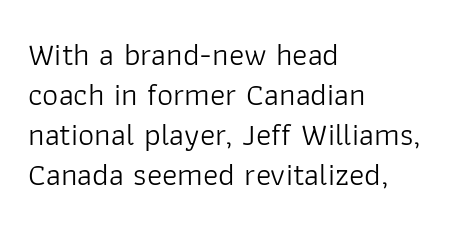
{"serif": "no", "italic": "no", "bold": "no", "weight": "light", "width": "normal", "stroke_contrast": "low", "x_height": "medium", "monospaced": "no", "underline": "no", "align": "left", "line_spacing": "normal", "line_spacing_ratio": 1.25, "letter_spacing": "normal", "letter_spacing_em": 0.0, "glyph_px": 32}
